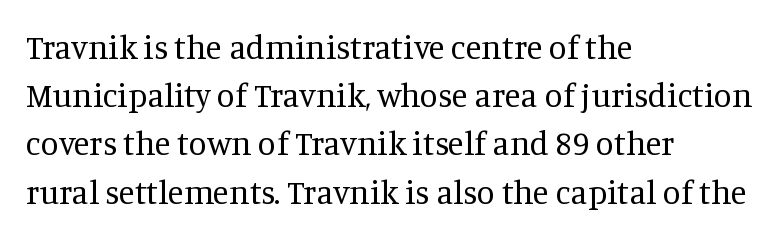
{"serif": "yes", "italic": "no", "bold": "no", "weight": "regular", "width": "normal", "stroke_contrast": "medium", "x_height": "large", "monospaced": "no", "underline": "no", "align": "left", "line_spacing": "normal", "line_spacing_ratio": 1.46, "letter_spacing": "normal", "letter_spacing_em": 0.0, "glyph_px": 33}
